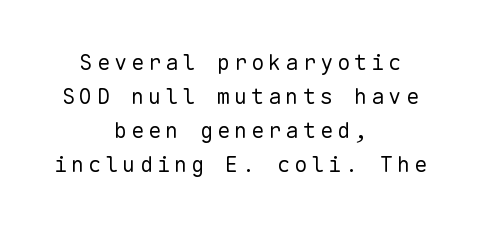
The image shows 22 px text type, upright; set centered, normal line spacing (1.55x), not underlined.
